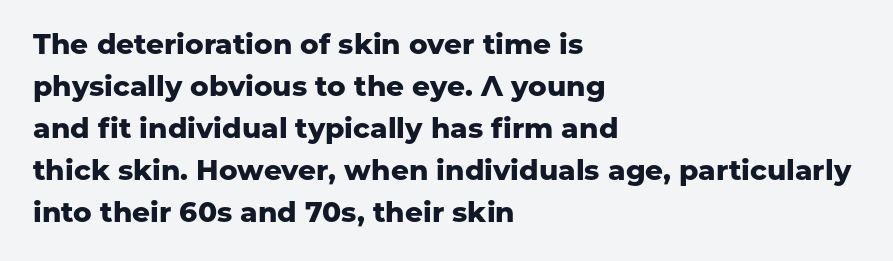
The image shows 28 px heavy sans-serif type, upright; set left-aligned, normal line spacing (1.5x), normal letter spacing, not underlined; low stroke contrast and a medium x-height.
